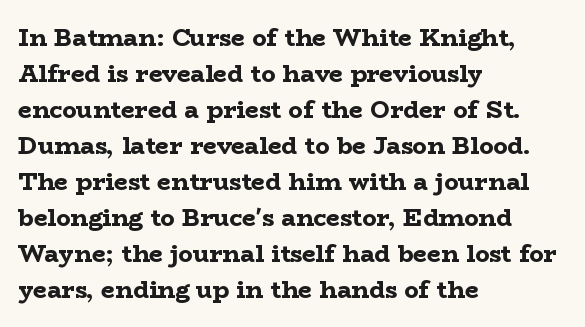
Q: Is the text bold? A: Yes.
Q: Is the text italic (slanted)? A: No, it is upright.
Q: Is the text underlined? A: No.
Q: How is the paragraph aligned? A: Left-aligned.
Q: Is the spacing between letters normal or unusually wide? A: Normal.
Q: Is the spacing between lines tight, normal or loose? A: Normal.
